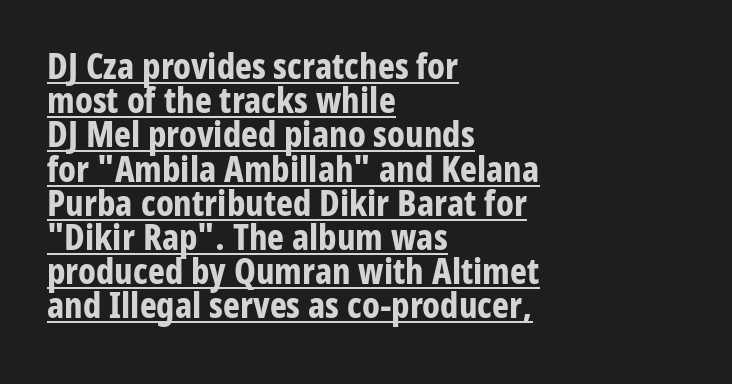
{"serif": "no", "italic": "no", "bold": "yes", "weight": "bold", "width": "condensed", "stroke_contrast": "low", "x_height": "medium", "monospaced": "no", "underline": "yes", "align": "left", "line_spacing": "tight", "line_spacing_ratio": 0.95, "letter_spacing": "normal", "letter_spacing_em": 0.0, "glyph_px": 36}
